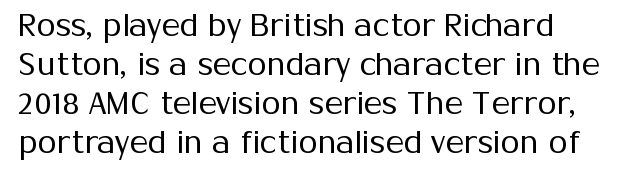
The rows are spaced the way most documents space them. The font's upright variant was chosen for this text. Varying glyph widths throughout — classic text-font behaviour. This is sans-serif lettering, the kind often seen on screens and signage. The passage shown has conventional tracking throughout.
